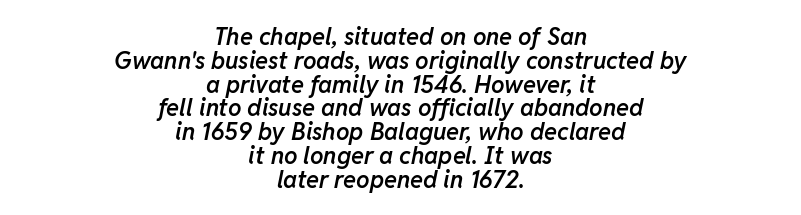
The image shows 24 px text type, italic (leaning right); set centered, tight line spacing (0.99x), normal letter spacing, not underlined.
